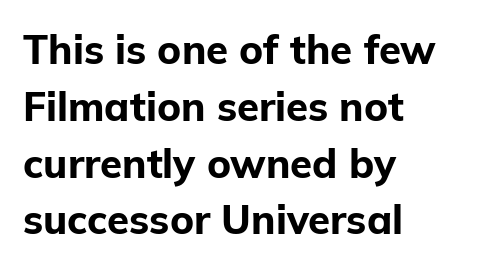
{"serif": "no", "italic": "no", "bold": "yes", "weight": "bold", "width": "normal", "stroke_contrast": "low", "x_height": "medium", "monospaced": "no", "underline": "no", "align": "left", "line_spacing": "normal", "line_spacing_ratio": 1.42, "letter_spacing": "normal", "letter_spacing_em": 0.0, "glyph_px": 40}
